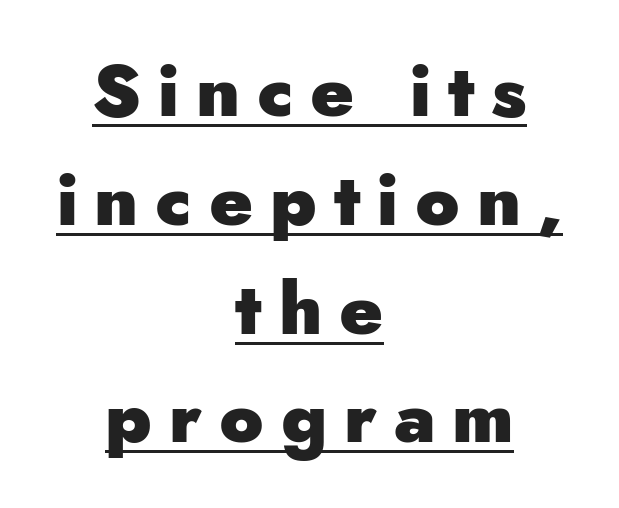
Q: Is the text bold? A: Yes.
Q: Is the text italic (slanted)? A: No, it is upright.
Q: Is the typeface a serif or a sans-serif typeface? A: Sans-serif.
Q: Is the text underlined? A: Yes.
Q: How is the paragraph aligned? A: Centered.
Q: Is the spacing between letters normal or unusually wide? A: Unusually wide.
Q: Is the spacing between lines tight, normal or loose? A: Normal.
Q: Width (condensed, normal, or wide)? A: Normal.
Q: Stroke contrast? A: Low.
Q: x-height? A: Small.
Q: Monospaced? A: No.
